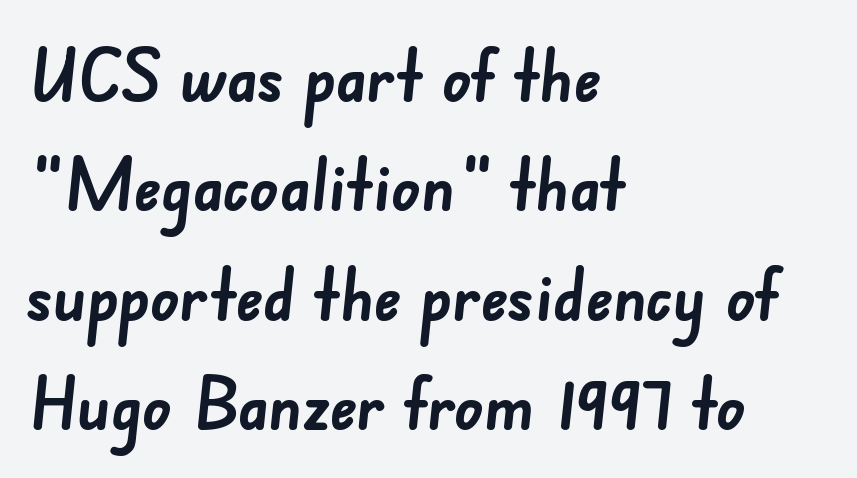
Only glyphs here, with clear space below each row. The face used here is a sans, in the tradition of grotesques and geometrics. Heavy-handed strokes throughout: this text is bold. In terms of leading, this rendering sits right in the middle. Spacing verdict: proportional, widths tailored to each character. Words appear dense and cohesive because spacing is normal.
